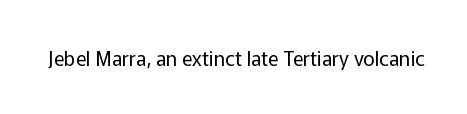
The image shows 20 px text type, upright; set normal letter spacing, not underlined.
